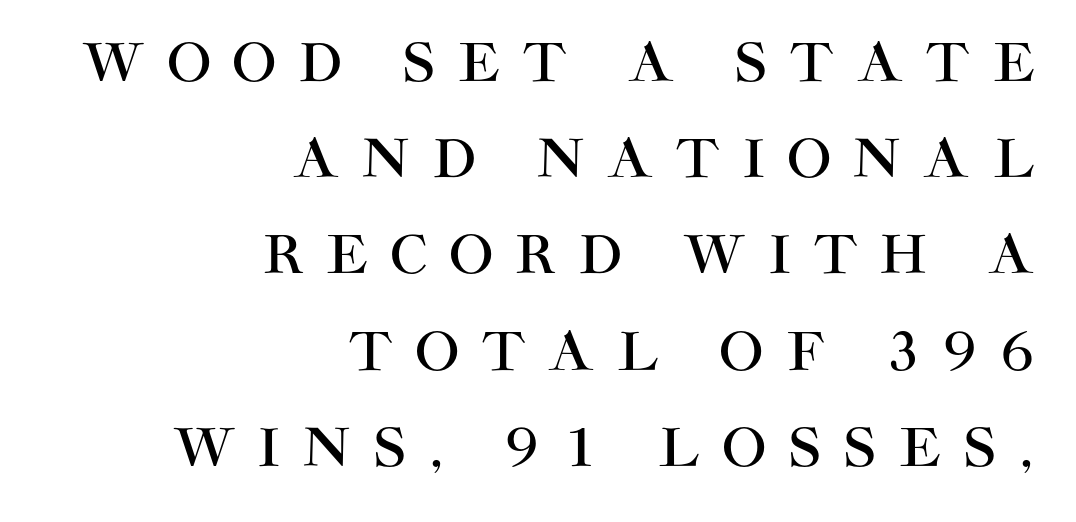
The words here are not underlined. Do the characters align in a grid? No, the font is proportional. Look at the bottom of the vertical strokes: they stop flat, with no serifs. The gaps between neighbouring characters are conspicuously large. Which margin do the lines hug? The right one — the left edge is uneven.
